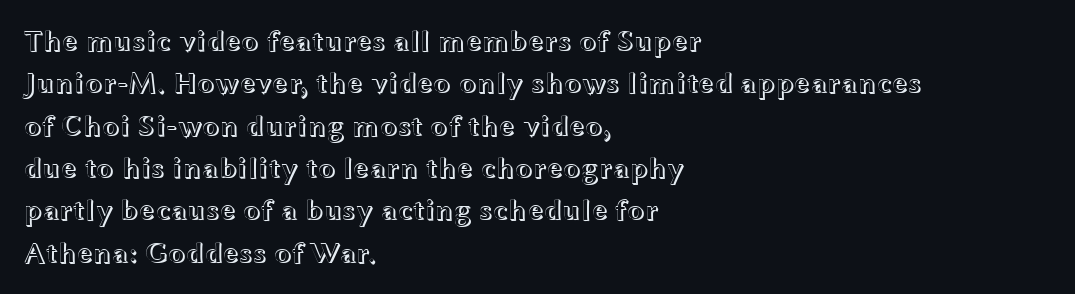
Do the letters lean? They stand straight. Varying glyph widths throughout — classic text-font behaviour. Vertical spacing — default. Beneath every word, the page is bare.
